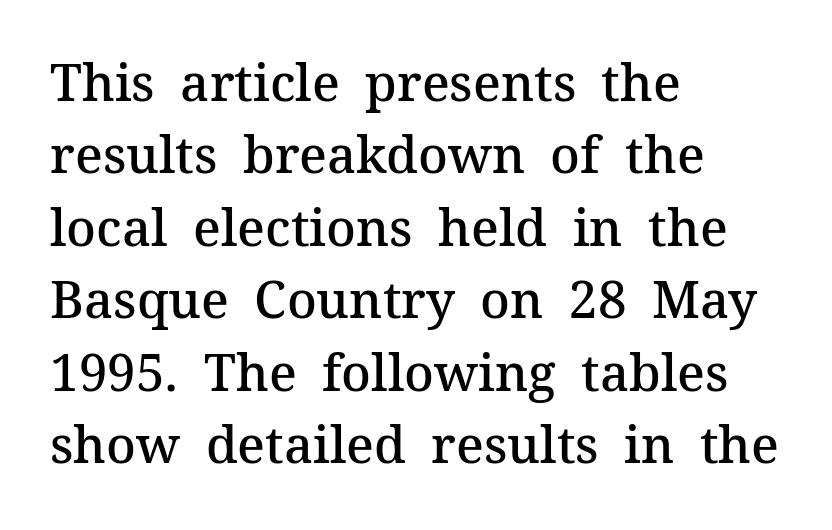
The image shows 51 px semibold serif type, upright; set left-aligned, normal line spacing (1.42x), normal letter spacing, not underlined; medium stroke contrast and a medium x-height.
